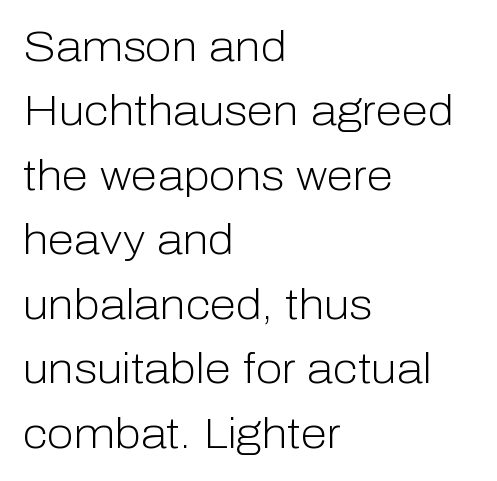
{"serif": "no", "italic": "no", "bold": "no", "weight": "light", "width": "normal", "stroke_contrast": "low", "x_height": "medium", "monospaced": "no", "underline": "no", "align": "left", "line_spacing": "normal", "line_spacing_ratio": 1.5, "letter_spacing": "normal", "letter_spacing_em": 0.0, "glyph_px": 43}
